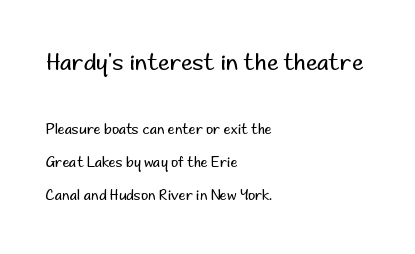
{"italic": "no", "bold": "no", "underline": "no", "align": "left", "line_spacing": "loose", "line_spacing_ratio": 2.37, "letter_spacing": "normal", "letter_spacing_em": 0.0, "larger_block": "first", "size_ratio": 1.64, "glyph_px": 23}
